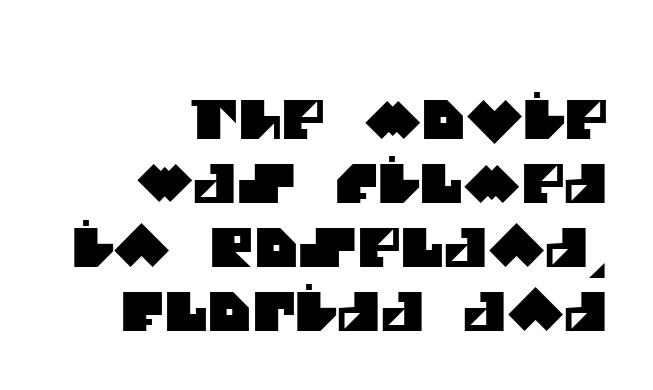
Look at the bottom of the vertical strokes: they stop flat, with no serifs. The letters advance in unequal steps, a hallmark of proportional type. The area under the type is left untouched. The face used here is rendered with its standard letterfit. These lines are set flush right with a ragged left edge.
